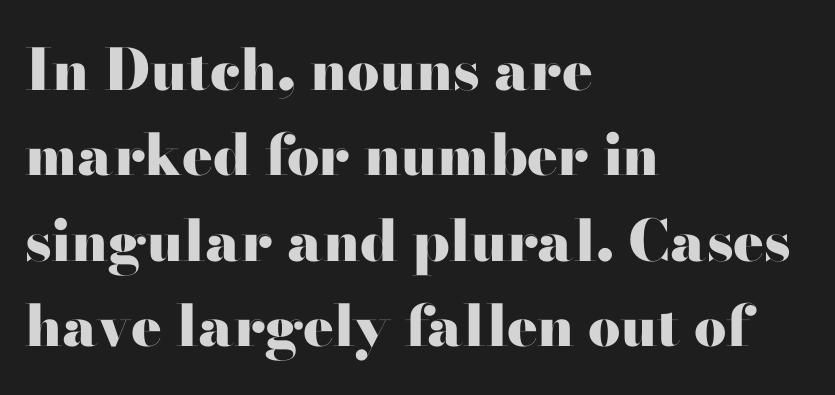
Note: serifs present on the glyphs. Whoever set this chose a conventional vertical rhythm. The characters look thick and weighty, a clear bold. Caption: standard tracking, unaltered. Beneath every word, the page is bare. The paragraph shown leans on its left margin.
